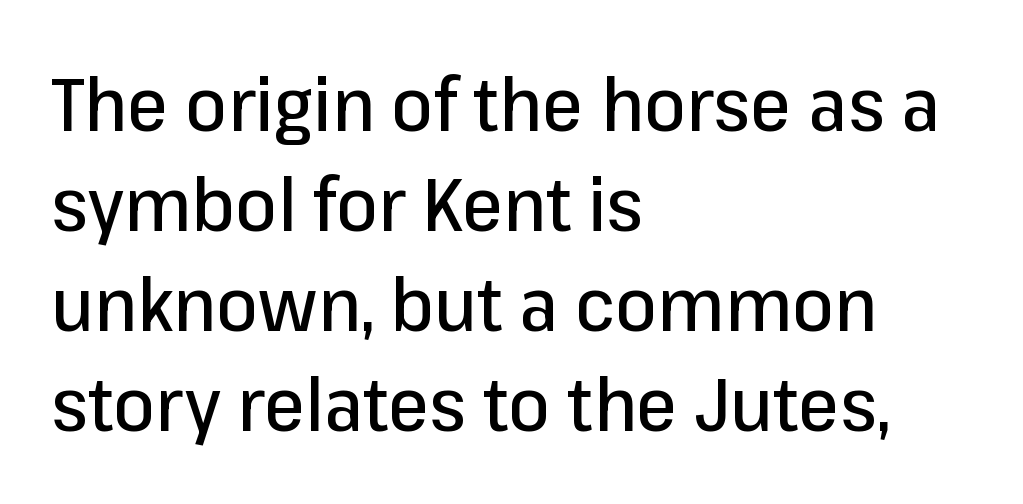
Q: Is the text italic (slanted)? A: No, it is upright.
Q: Is the typeface a serif or a sans-serif typeface? A: Sans-serif.
Q: Is the text underlined? A: No.
Q: How is the paragraph aligned? A: Left-aligned.
Q: Is the spacing between letters normal or unusually wide? A: Normal.
Q: Is the spacing between lines tight, normal or loose? A: Normal.
Q: Width (condensed, normal, or wide)? A: Normal.
Q: Stroke contrast? A: Low.
Q: x-height? A: Medium.
Q: Monospaced? A: No.
